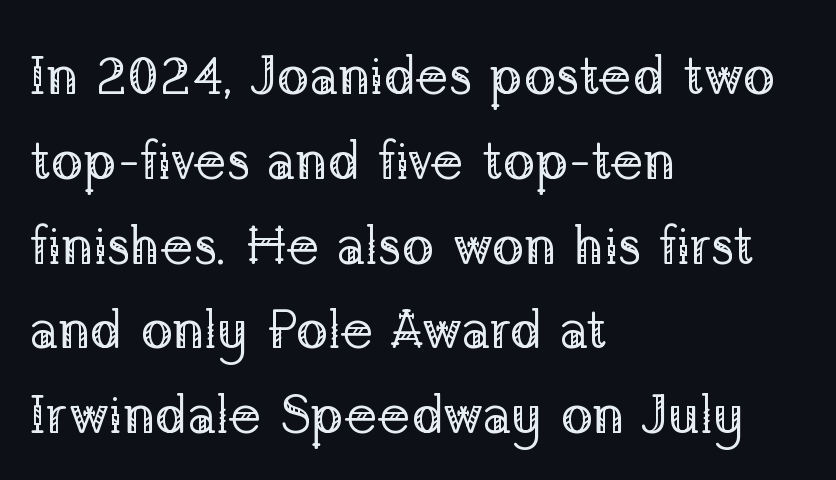
Q: Is the text bold? A: No.
Q: Is the text italic (slanted)? A: No, it is upright.
Q: Is the typeface a serif or a sans-serif typeface? A: Serif.
Q: Is the text underlined? A: No.
Q: How is the paragraph aligned? A: Left-aligned.
Q: Is the spacing between letters normal or unusually wide? A: Normal.
Q: Is the spacing between lines tight, normal or loose? A: Normal.
Q: Width (condensed, normal, or wide)? A: Normal.
Q: Stroke contrast? A: Low.
Q: x-height? A: Medium.
Q: Monospaced? A: No.
